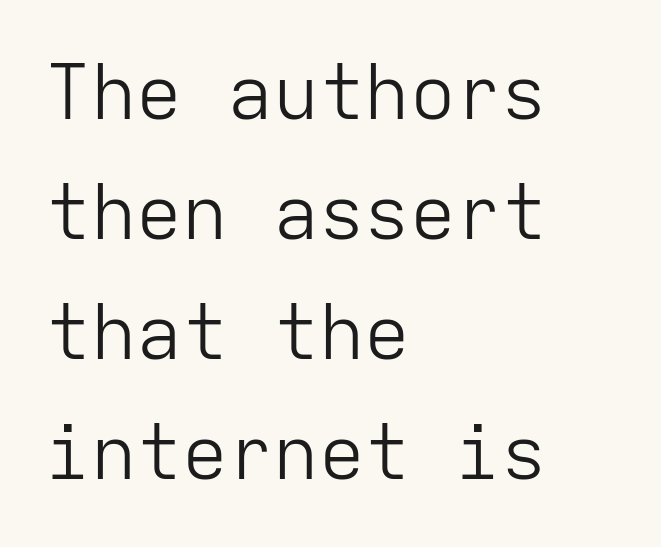
The image shows 76 px light sans-serif type, upright, monospaced; set left-aligned, normal line spacing (1.58x), normal letter spacing, not underlined; low stroke contrast and a medium x-height.
